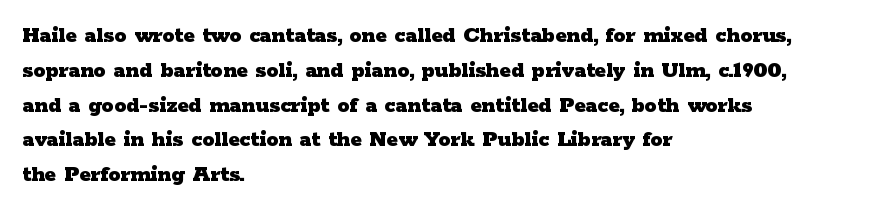
The image shows 24 px bold type, upright; set left-aligned, normal line spacing (1.45x), normal letter spacing, not underlined.
